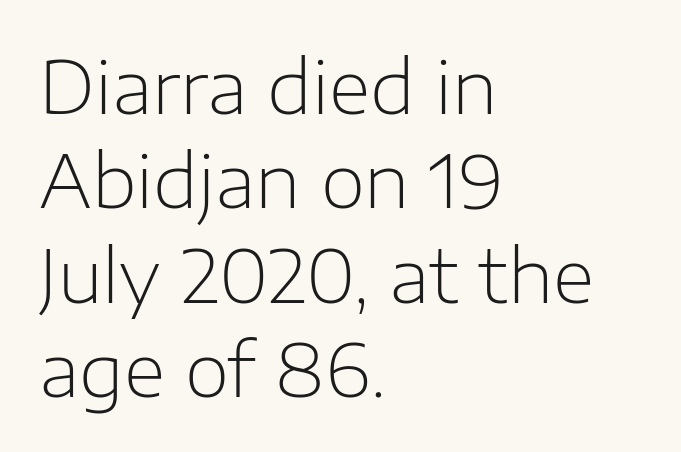
The image shows 72 px light sans-serif type, upright; set left-aligned, normal line spacing (1.31x), normal letter spacing, not underlined; low stroke contrast and a medium x-height.
